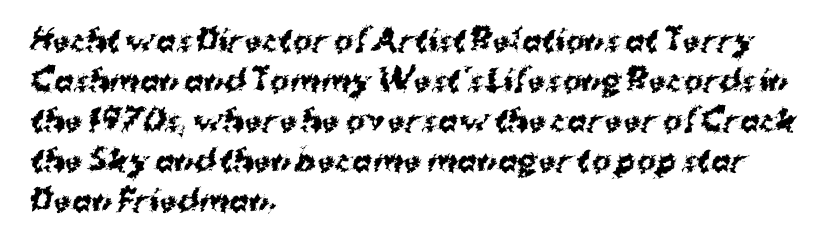
Vertically, the passage feels balanced, rows spaced as you'd expect. These lines keep a tight, regular rhythm from letter to letter. This sample is left-justified, so line endings fall wherever the words run out. Bold? Absolutely — the strokes are thick and heavy. Each letter keeps its own natural width here, so spacing adapts to shape. The glyphs in this specimen are sans serif.
